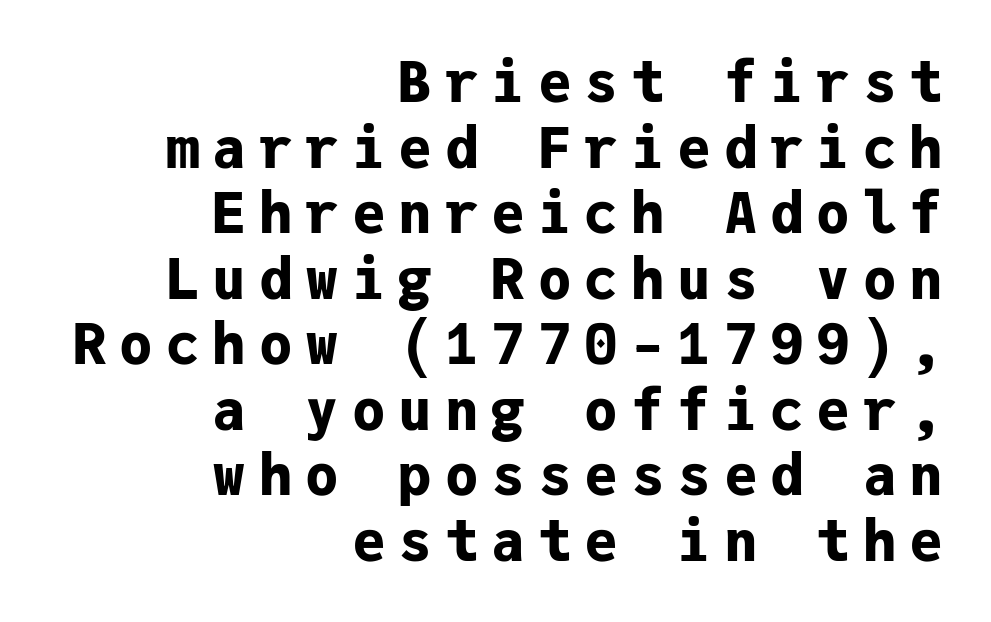
{"serif": "no", "italic": "no", "bold": "yes", "weight": "bold", "width": "normal", "stroke_contrast": "low", "x_height": "medium", "monospaced": "yes", "underline": "no", "align": "right", "line_spacing_ratio": 1.17, "letter_spacing": "wide", "letter_spacing_em": 0.23, "glyph_px": 56}
